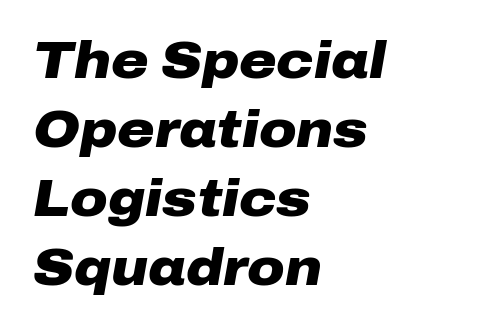
{"italic": "yes", "lean": "right", "slant_degrees": 10, "bold": "yes", "weight": "heavy", "width": "wide", "stroke_contrast": "low", "x_height": "medium", "monospaced": "no", "underline": "no", "align": "left", "line_spacing": "normal", "line_spacing_ratio": 1.35, "letter_spacing": "normal", "letter_spacing_em": 0.0, "glyph_px": 51}
